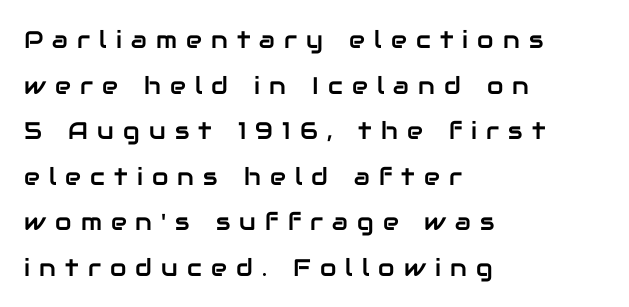
The image shows 24 px text type, upright; set left-aligned, loose line spacing (1.9x), unusually wide letter spacing (+0.38 em), not underlined.
